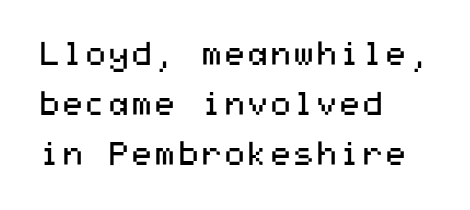
The image shows 33 px regular-weight, wide sans-serif type, upright; set left-aligned, normal line spacing (1.51x), normal letter spacing, not underlined; medium stroke contrast and a medium x-height.
